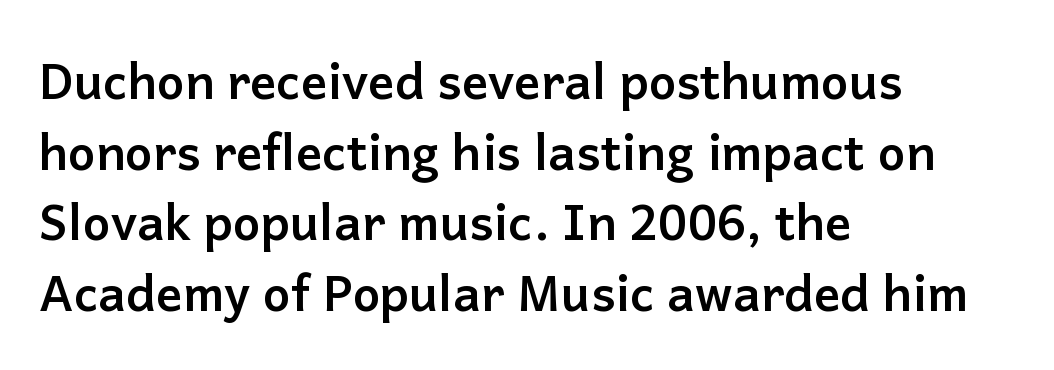
No word sits above an underline. Note the varied advance widths — an 'i' is clearly narrower than an 'm'. In terms of leading, this rendering sits right in the middle. A student would call this left alignment; a typographer would say flush left, rag right. The font family rendered here belongs to the sans-serif group.
